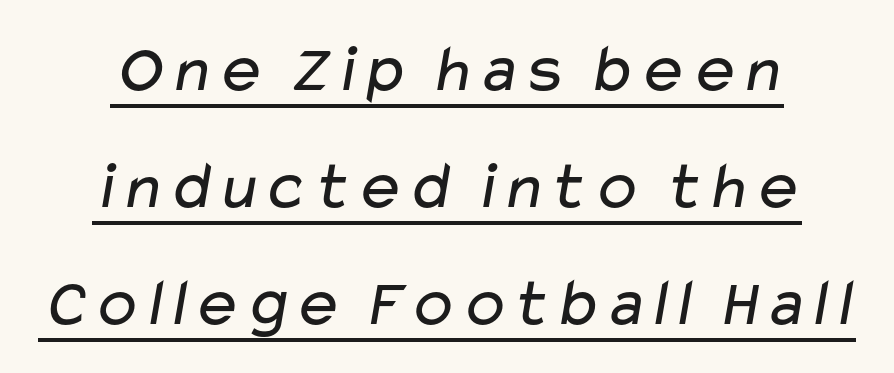
Q: Is the text bold? A: No.
Q: Is the typeface a serif or a sans-serif typeface? A: Sans-serif.
Q: Is the text underlined? A: Yes.
Q: Is the spacing between letters normal or unusually wide? A: Normal.
Q: Width (condensed, normal, or wide)? A: Wide.
Q: Stroke contrast? A: Low.
Q: x-height? A: Medium.
Q: Monospaced? A: No.
